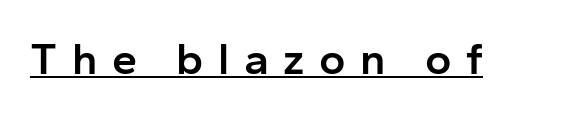
{"serif": "no", "italic": "no", "bold": "semi", "weight": "semibold", "width": "normal", "stroke_contrast": "low", "x_height": "medium", "monospaced": "no", "underline": "yes", "letter_spacing": "wide", "letter_spacing_em": 0.32, "glyph_px": 45}
